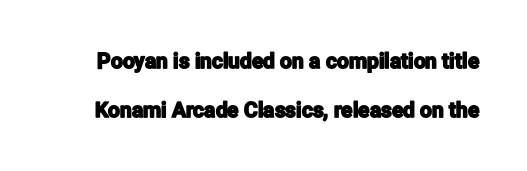
Q: Is the text italic (slanted)? A: No, it is upright.
Q: Is the text underlined? A: No.
Q: Is the spacing between letters normal or unusually wide? A: Normal.
Q: Is the spacing between lines tight, normal or loose? A: Loose.
